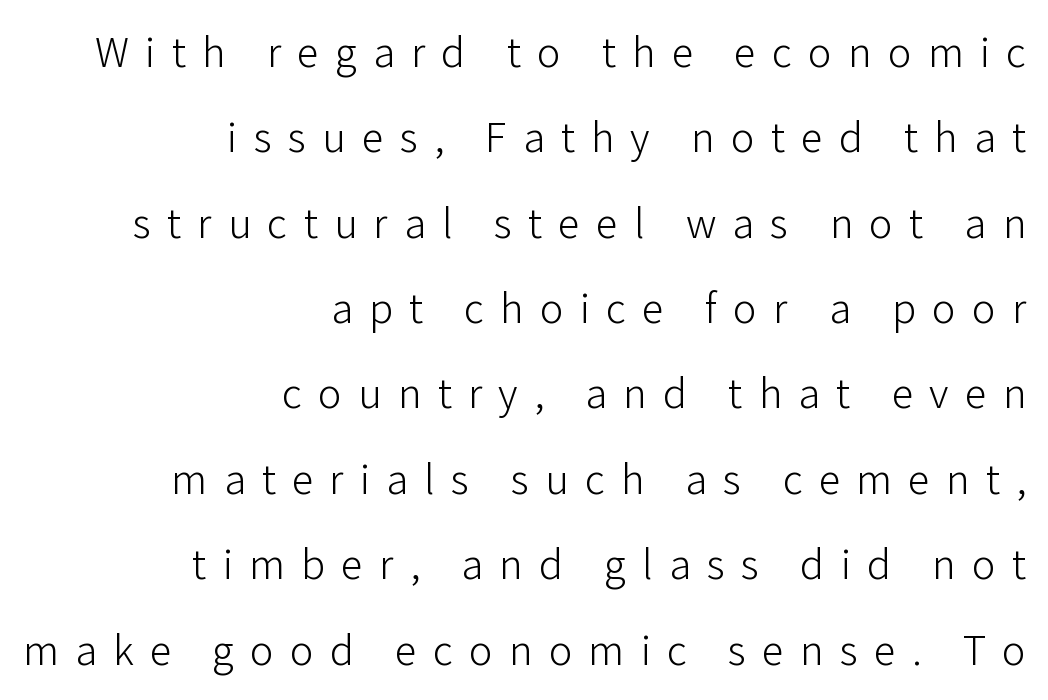
Tracking here is generous; glyphs stand well apart from one another. Is this a fixed-width face? No — the glyphs have proportional, varying widths. Short and long lines alike share a common ending point at right. These lines were composed using upright roman letters. A bare baseline throughout the passage.
